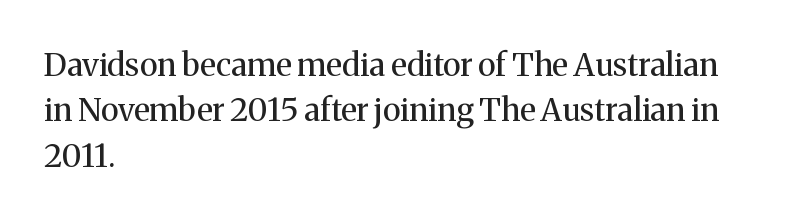
Q: Is the text bold? A: No.
Q: Is the text italic (slanted)? A: No, it is upright.
Q: Is the typeface a serif or a sans-serif typeface? A: Serif.
Q: Is the text underlined? A: No.
Q: How is the paragraph aligned? A: Left-aligned.
Q: Is the spacing between letters normal or unusually wide? A: Normal.
Q: Is the spacing between lines tight, normal or loose? A: Normal.
Q: Width (condensed, normal, or wide)? A: Normal.
Q: Stroke contrast? A: Medium.
Q: x-height? A: Medium.
Q: Monospaced? A: No.
